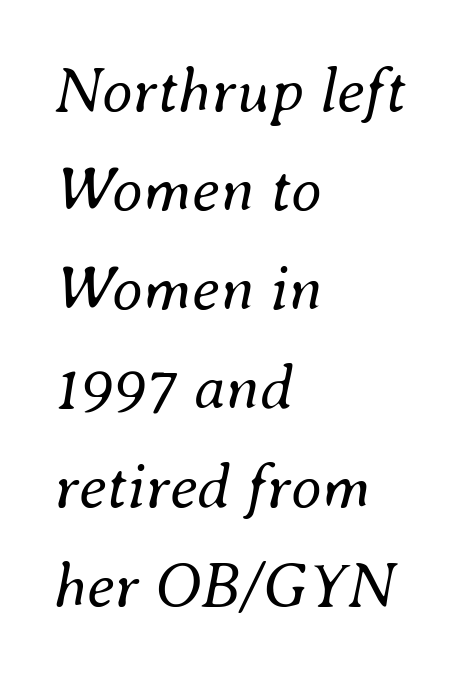
Q: Is the text bold? A: No.
Q: Is the text italic (slanted)? A: Yes, it leans right by about 8 degrees.
Q: Is the text underlined? A: No.
Q: How is the paragraph aligned? A: Left-aligned.
Q: Is the spacing between letters normal or unusually wide? A: Normal.
Q: Is the spacing between lines tight, normal or loose? A: Normal.
Q: Width (condensed, normal, or wide)? A: Normal.
Q: Stroke contrast? A: Medium.
Q: x-height? A: Small.
Q: Monospaced? A: No.
